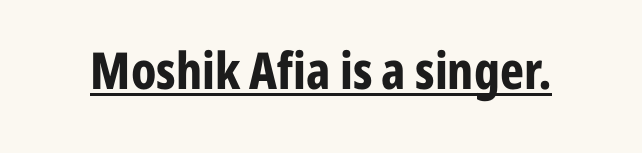
{"serif": "no", "italic": "no", "bold": "yes", "weight": "bold", "width": "condensed", "stroke_contrast": "low", "x_height": "medium", "monospaced": "no", "underline": "yes", "letter_spacing": "normal", "letter_spacing_em": 0.0, "glyph_px": 51}
